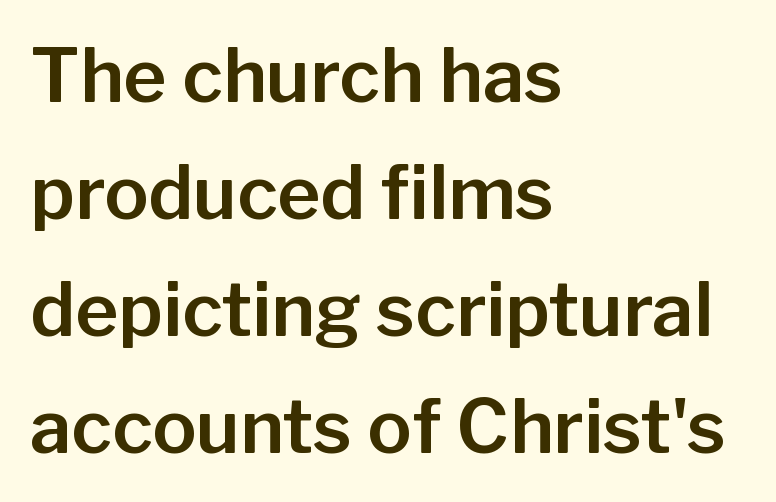
{"serif": "no", "italic": "no", "width": "normal", "stroke_contrast": "low", "x_height": "medium", "monospaced": "no", "underline": "no", "align": "left", "line_spacing": "normal", "line_spacing_ratio": 1.58, "letter_spacing": "normal", "letter_spacing_em": 0.0, "glyph_px": 74}
